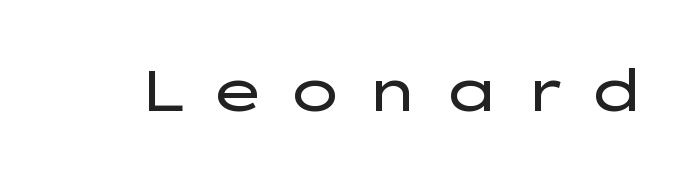
{"serif": "no", "italic": "no", "bold": "no", "weight": "regular", "width": "wide", "stroke_contrast": "low", "x_height": "medium", "monospaced": "no", "underline": "no", "letter_spacing": "wide", "letter_spacing_em": 0.37, "glyph_px": 58}
